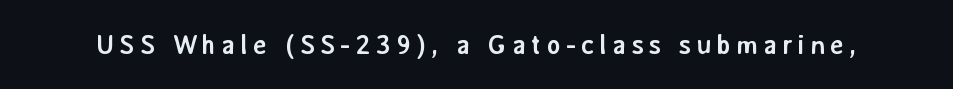
Q: Is the text bold? A: Yes.
Q: Is the text italic (slanted)? A: No, it is upright.
Q: Is the text underlined? A: No.
